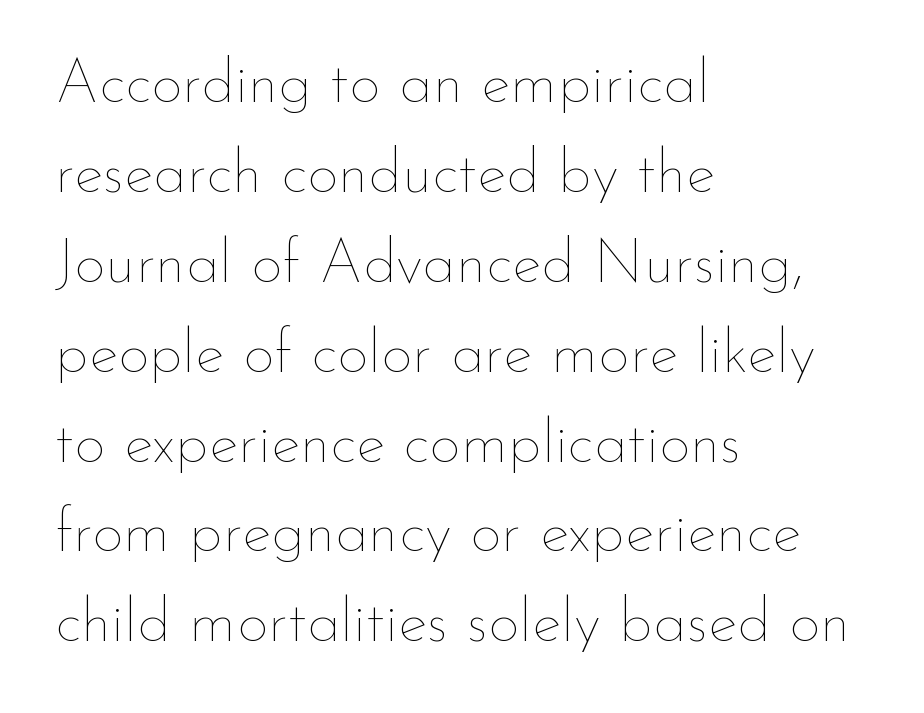
Q: Is the text bold? A: No.
Q: Is the text italic (slanted)? A: No, it is upright.
Q: Is the text underlined? A: No.
Q: How is the paragraph aligned? A: Left-aligned.
Q: Is the spacing between letters normal or unusually wide? A: Normal.
Q: Is the spacing between lines tight, normal or loose? A: Normal.
Q: Width (condensed, normal, or wide)? A: Normal.
Q: Stroke contrast? A: Low.
Q: x-height? A: Small.
Q: Monospaced? A: No.
